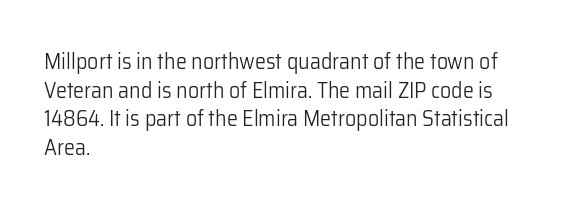
Q: Is the text bold? A: No.
Q: Is the text italic (slanted)? A: No, it is upright.
Q: Is the text underlined? A: No.
Q: How is the paragraph aligned? A: Left-aligned.
Q: Is the spacing between letters normal or unusually wide? A: Normal.
Q: Is the spacing between lines tight, normal or loose? A: Normal.
